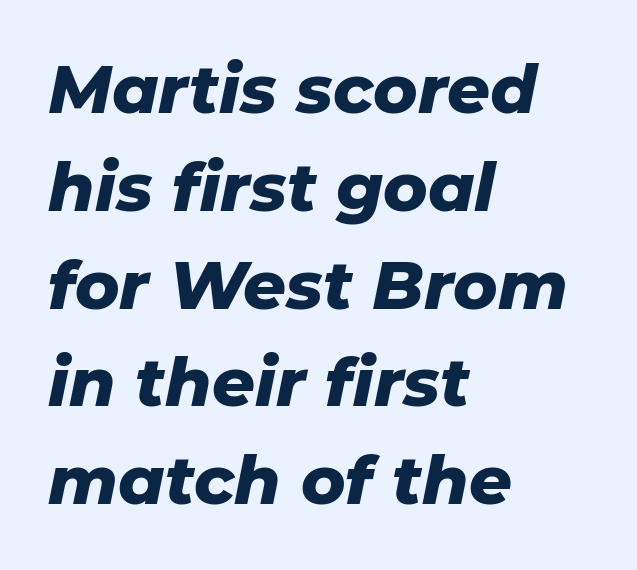
{"italic": "yes", "lean": "right", "slant_degrees": 11, "bold": "yes", "weight": "heavy", "width": "normal", "stroke_contrast": "low", "x_height": "medium", "monospaced": "no", "underline": "no", "align": "left", "line_spacing": "normal", "line_spacing_ratio": 1.46, "letter_spacing": "normal", "letter_spacing_em": 0.0, "glyph_px": 67}
